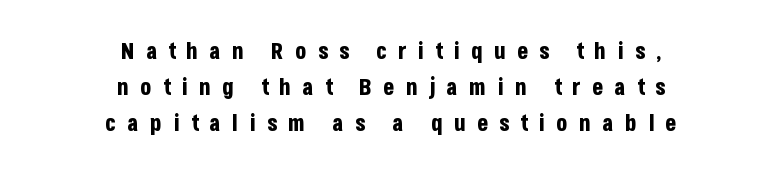
The paragraph shown floats in the horizontal middle. Pretty heavy lettering here — definitely bold. The glyphs are unaccompanied by any horizontal stroke below them. Compared with typical body copy, the letter spacing here is much looser.
